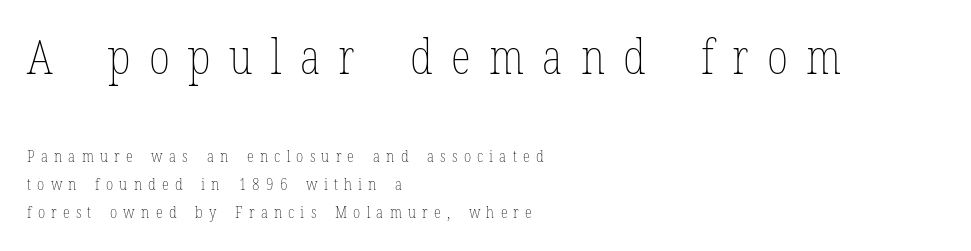
{"italic": "no", "bold": "no", "weight": "thin", "width": "condensed", "stroke_contrast": "low", "x_height": "medium", "monospaced": "no", "underline": "no", "align": "left", "line_spacing_ratio": 1.74, "letter_spacing": "wide", "letter_spacing_em": 0.39, "larger_block": "first", "size_ratio": 2.94, "glyph_px": 47}
